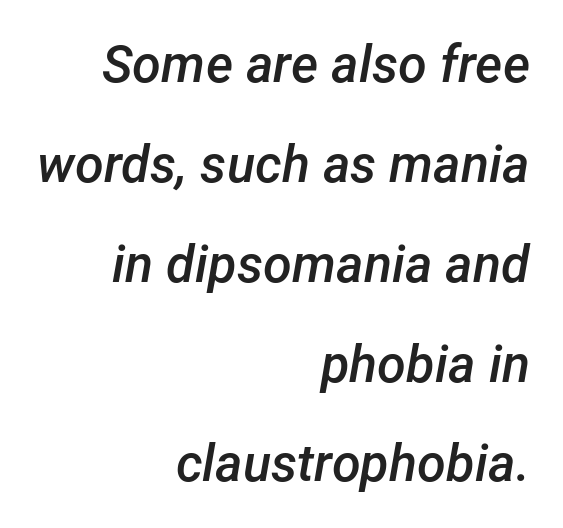
Q: Is the text bold? A: Semi-bold.
Q: Is the text italic (slanted)? A: Yes, it leans right by about 12 degrees.
Q: Is the text underlined? A: No.
Q: How is the paragraph aligned? A: Right-aligned.
Q: Is the spacing between letters normal or unusually wide? A: Normal.
Q: Is the spacing between lines tight, normal or loose? A: Loose.
Q: Width (condensed, normal, or wide)? A: Normal.
Q: Stroke contrast? A: Low.
Q: x-height? A: Medium.
Q: Monospaced? A: No.
